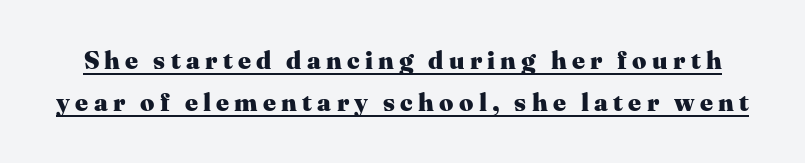
Q: Is the text bold? A: Yes.
Q: Is the text italic (slanted)? A: No, it is upright.
Q: Is the text underlined? A: Yes.
Q: Is the spacing between letters normal or unusually wide? A: Unusually wide.
Q: Is the spacing between lines tight, normal or loose? A: Normal.
